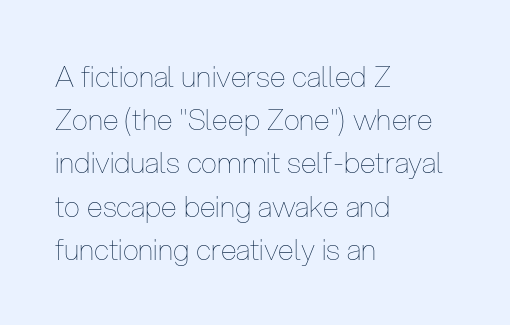
Q: Is the text bold? A: No.
Q: Is the text italic (slanted)? A: No, it is upright.
Q: Is the text underlined? A: No.
Q: How is the paragraph aligned? A: Left-aligned.
Q: Is the spacing between letters normal or unusually wide? A: Normal.
Q: Is the spacing between lines tight, normal or loose? A: Normal.
Q: Width (condensed, normal, or wide)? A: Condensed.
Q: Stroke contrast? A: Low.
Q: x-height? A: Medium.
Q: Monospaced? A: No.
